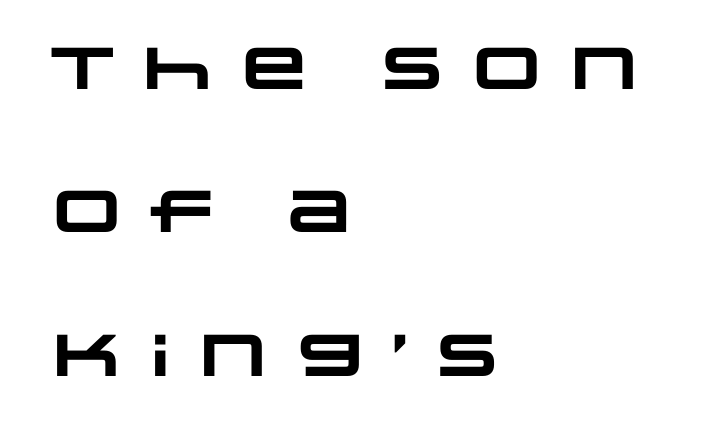
The image shows 59 px heavy, wide sans-serif type; set left-aligned, loose line spacing (2.43x), not underlined; low stroke contrast and a large x-height.
